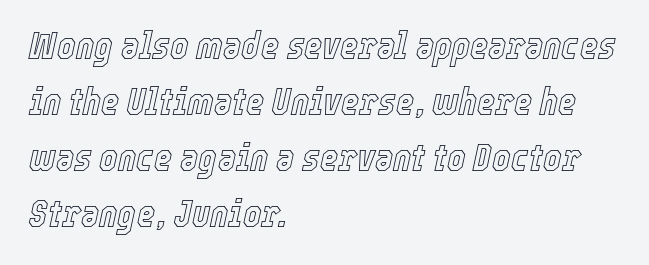
Q: Is the text italic (slanted)? A: Yes, it leans right by about 12 degrees.
Q: Is the text underlined? A: No.
Q: How is the paragraph aligned? A: Left-aligned.
Q: Is the spacing between letters normal or unusually wide? A: Normal.
Q: Is the spacing between lines tight, normal or loose? A: Normal.
Q: Width (condensed, normal, or wide)? A: Condensed.
Q: x-height? A: Medium.
Q: Monospaced? A: No.
